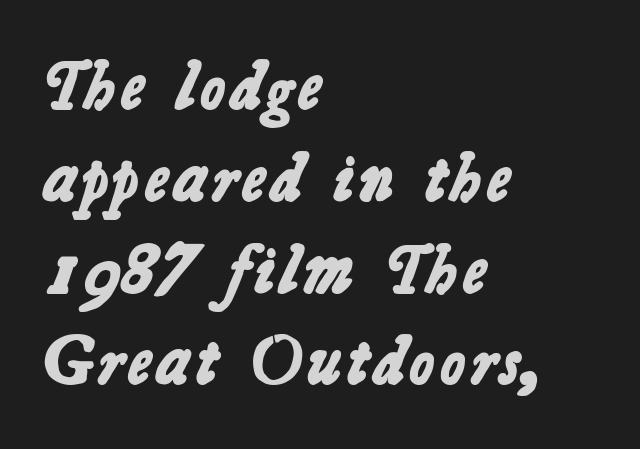
Q: Is the text bold? A: Yes.
Q: Is the typeface a serif or a sans-serif typeface? A: Sans-serif.
Q: Is the text underlined? A: No.
Q: How is the paragraph aligned? A: Left-aligned.
Q: Is the spacing between letters normal or unusually wide? A: Normal.
Q: Is the spacing between lines tight, normal or loose? A: Normal.
Q: Width (condensed, normal, or wide)? A: Normal.
Q: Stroke contrast? A: Low.
Q: x-height? A: Medium.
Q: Monospaced? A: No.
